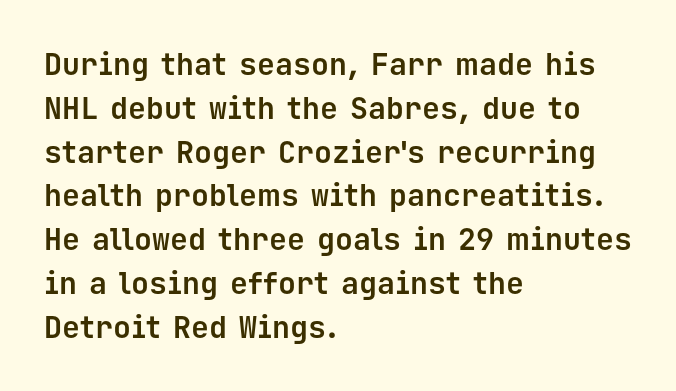
Glyph-to-glyph distance matches everyday printed text. Note the uniform advance width — an 'i' takes as much space as an 'm'. A classic flush-left, rag-right setting is used for this passage. Check where the strokes stop: nothing finishes them off — pure sans. Descenders hang freely into open space. This block has exactly the height ordinary leading produces.
